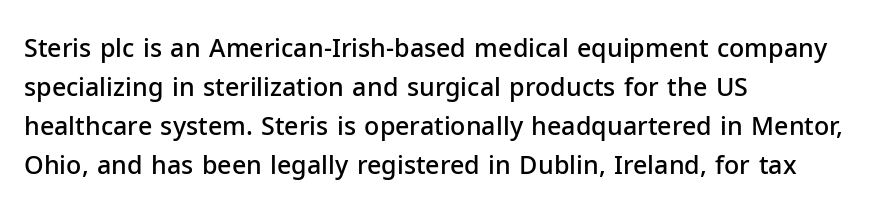
Q: Is the text bold? A: Semi-bold.
Q: Is the text italic (slanted)? A: No, it is upright.
Q: Is the text underlined? A: No.
Q: How is the paragraph aligned? A: Left-aligned.
Q: Is the spacing between letters normal or unusually wide? A: Normal.
Q: Is the spacing between lines tight, normal or loose? A: Normal.
